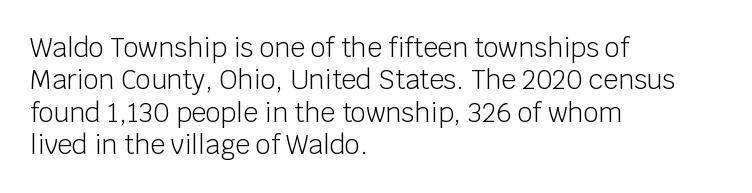
The image shows 26 px text type, upright; set left-aligned, normal line spacing (1.25x), normal letter spacing, not underlined.
